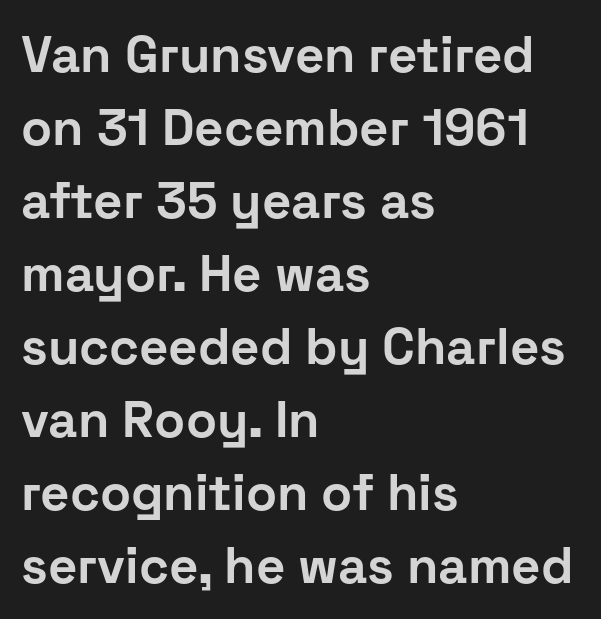
{"serif": "no", "italic": "no", "bold": "yes", "weight": "bold", "width": "normal", "stroke_contrast": "low", "x_height": "medium", "monospaced": "no", "underline": "no", "align": "left", "line_spacing": "normal", "line_spacing_ratio": 1.43, "letter_spacing": "normal", "letter_spacing_em": 0.0, "glyph_px": 51}
